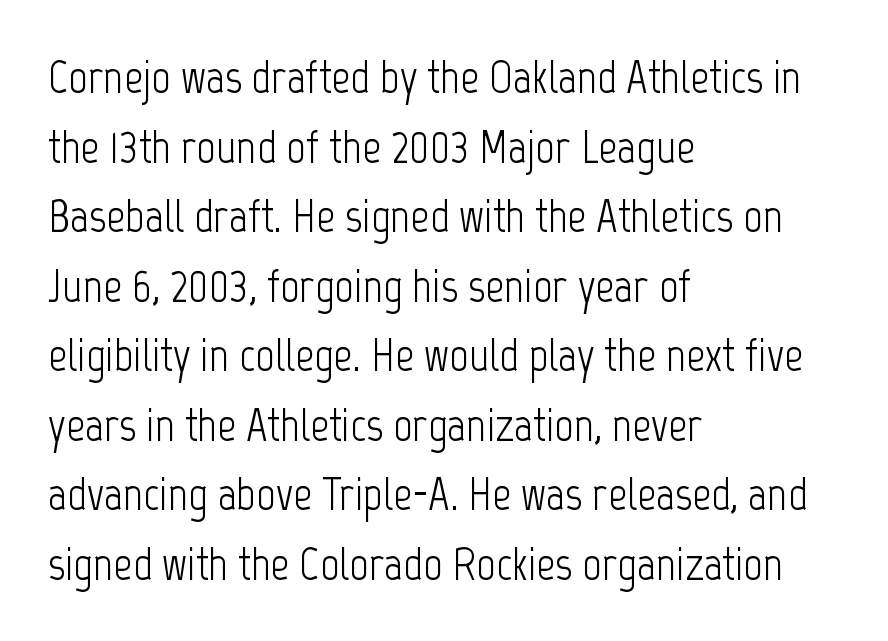
Q: Is the text bold? A: No.
Q: Is the text italic (slanted)? A: No, it is upright.
Q: Is the typeface a serif or a sans-serif typeface? A: Sans-serif.
Q: Is the text underlined? A: No.
Q: How is the paragraph aligned? A: Left-aligned.
Q: Is the spacing between letters normal or unusually wide? A: Normal.
Q: Is the spacing between lines tight, normal or loose? A: Normal.
Q: Width (condensed, normal, or wide)? A: Condensed.
Q: Stroke contrast? A: Low.
Q: x-height? A: Medium.
Q: Monospaced? A: No.
